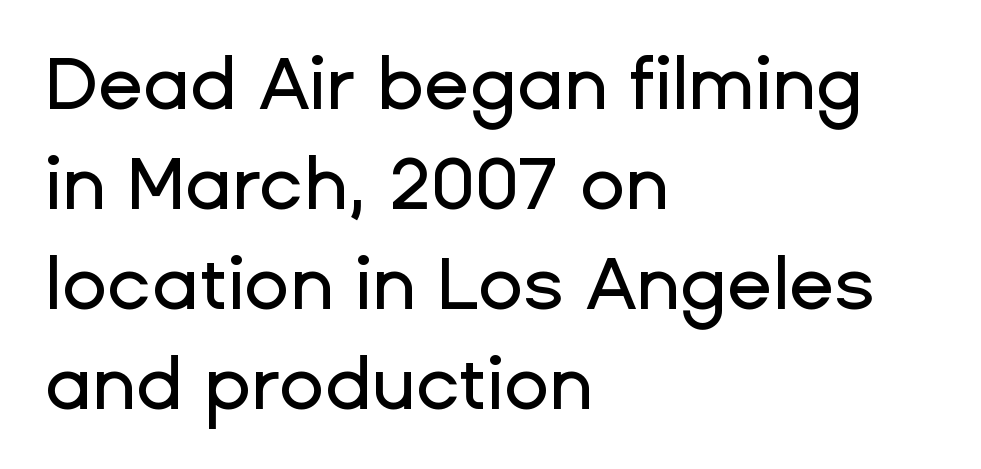
The image shows 74 px sans-serif type, upright; set left-aligned, normal line spacing (1.35x), normal letter spacing, not underlined; low stroke contrast and a medium x-height.
